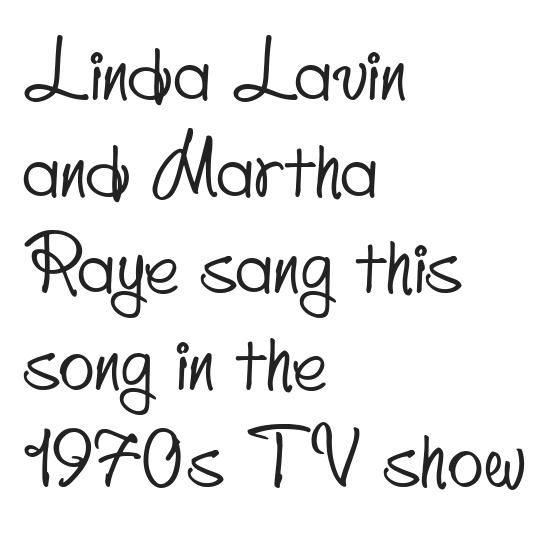
The letters carry no serifs — their stems end cleanly without finishing strokes. These lines sit exactly where default settings would place them. Horizontal alignment here is leftward, the default for most running prose. Decoration check: the copy has no underline.
